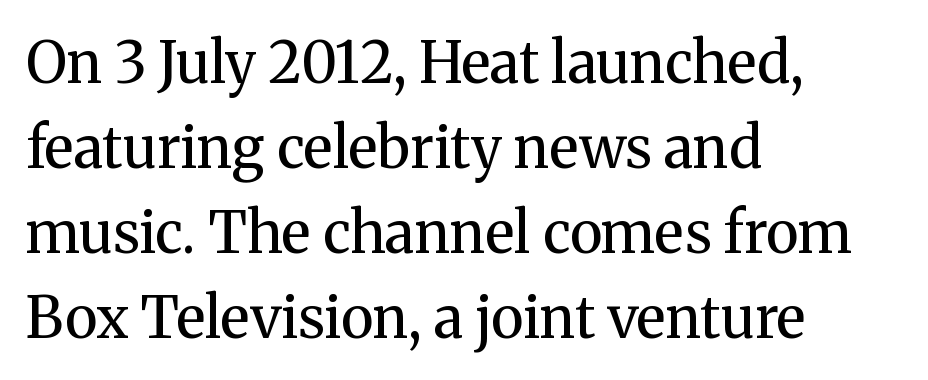
The image shows 57 px regular-weight serif type, upright; set left-aligned, normal line spacing (1.49x), normal letter spacing, not underlined; medium stroke contrast and a medium x-height.
